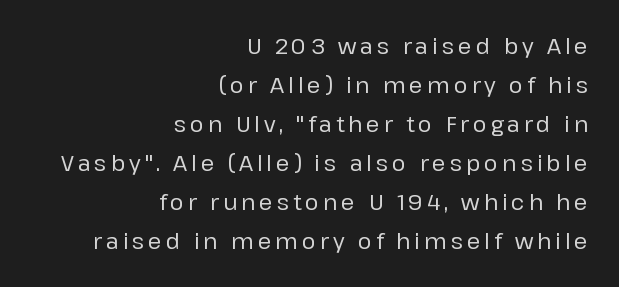
The image shows 21 px text type, upright; set right-aligned, line spacing 1.86x, not underlined.
